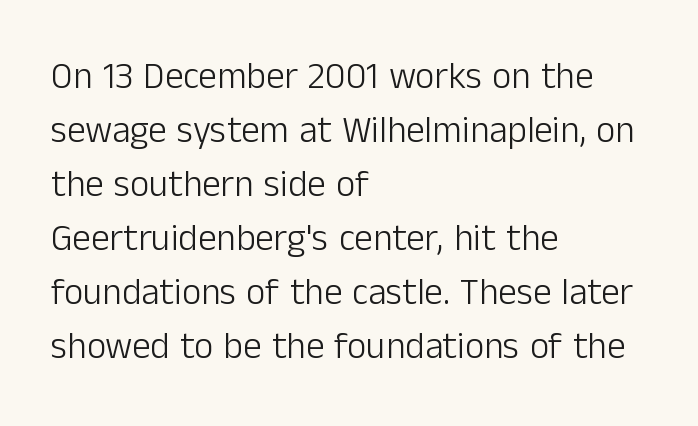
The image shows 37 px light sans-serif type, upright; set left-aligned, normal line spacing (1.46x), normal letter spacing, not underlined; low stroke contrast and a medium x-height.
